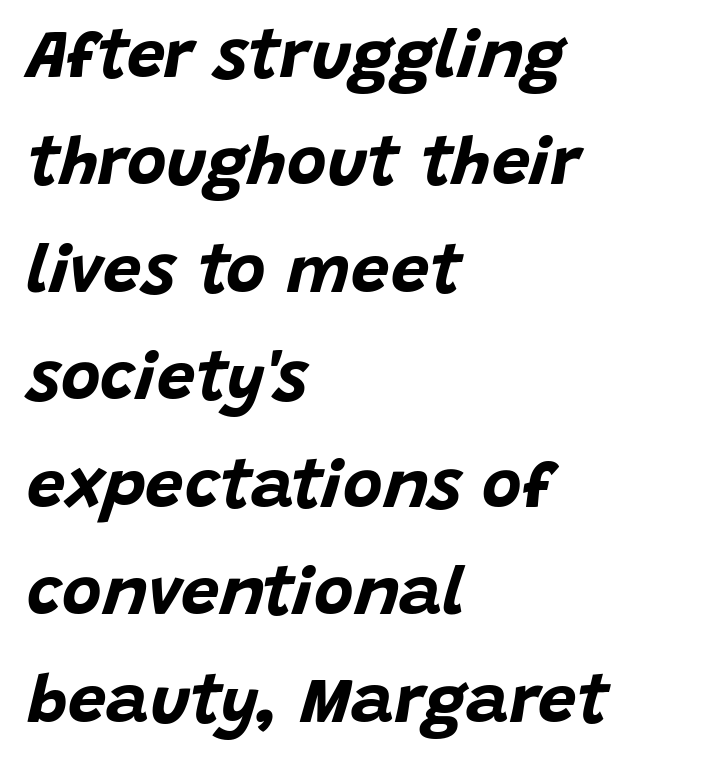
The face used here is proportionally spaced, like ordinary book or web type. Unmarked baselines from the first word to the last. The passage shown stacks its lines at a standard gap. Weight check: bold — yes, fully. This is oblique type, the kind used for emphasis or titles. Which margin do the lines hug? The left one — the right edge is uneven.
